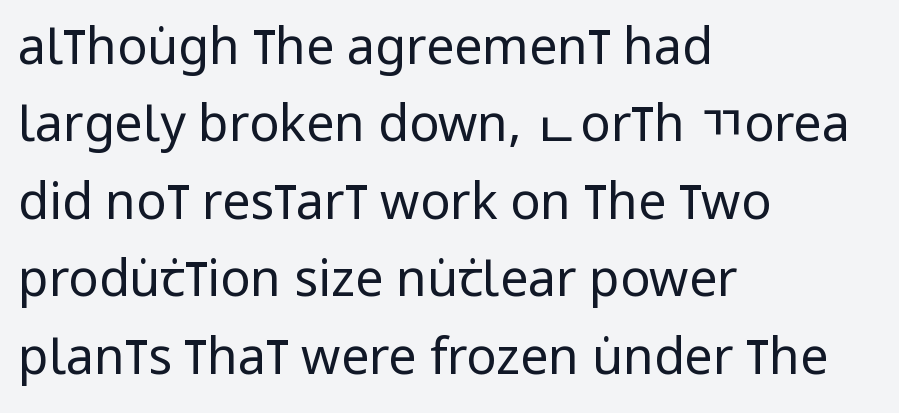
The image shows 50 px regular-weight, condensed sans-serif type, upright; set left-aligned, normal line spacing (1.55x), normal letter spacing, not underlined; low stroke contrast and a large x-height.
